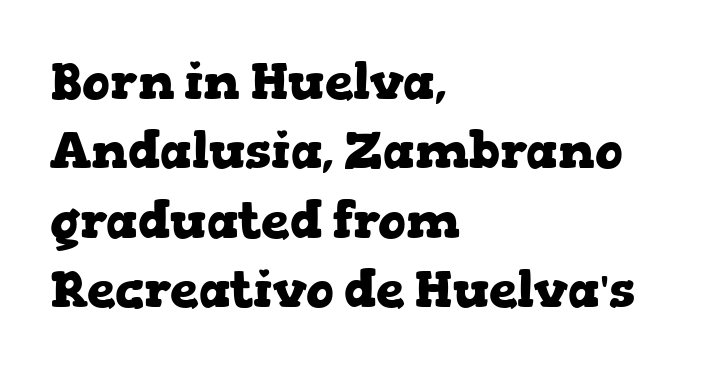
{"serif": "yes", "italic": "no", "bold": "yes", "weight": "heavy", "width": "wide", "stroke_contrast": "low", "x_height": "medium", "monospaced": "no", "underline": "no", "align": "left", "line_spacing": "normal", "line_spacing_ratio": 1.36, "letter_spacing": "normal", "letter_spacing_em": 0.0, "glyph_px": 51}
